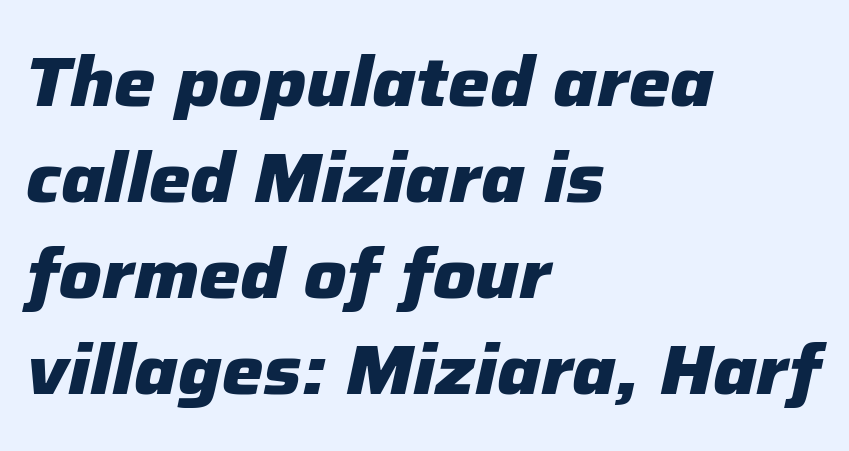
Q: Is the text bold? A: Yes.
Q: Is the text italic (slanted)? A: Yes, it leans right by about 12 degrees.
Q: Is the text underlined? A: No.
Q: How is the paragraph aligned? A: Left-aligned.
Q: Is the spacing between letters normal or unusually wide? A: Normal.
Q: Is the spacing between lines tight, normal or loose? A: Normal.
Q: Width (condensed, normal, or wide)? A: Normal.
Q: Stroke contrast? A: Low.
Q: x-height? A: Medium.
Q: Monospaced? A: No.
